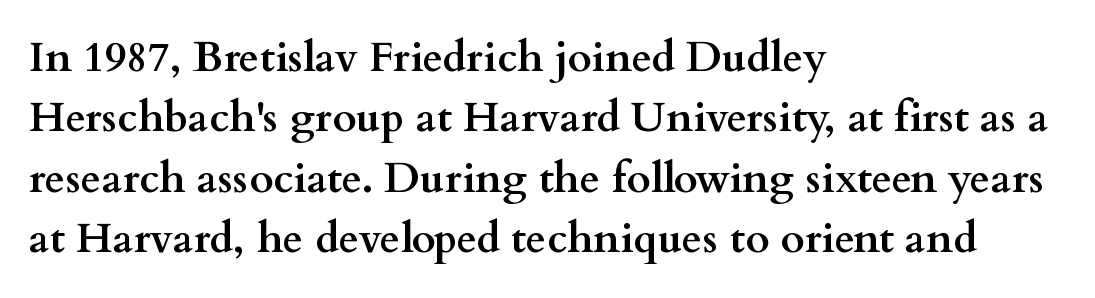
Q: Is the text bold? A: Yes.
Q: Is the text italic (slanted)? A: No, it is upright.
Q: Is the typeface a serif or a sans-serif typeface? A: Serif.
Q: Is the text underlined? A: No.
Q: How is the paragraph aligned? A: Left-aligned.
Q: Is the spacing between letters normal or unusually wide? A: Normal.
Q: Is the spacing between lines tight, normal or loose? A: Normal.
Q: Width (condensed, normal, or wide)? A: Wide.
Q: Stroke contrast? A: Medium.
Q: x-height? A: Small.
Q: Monospaced? A: No.
